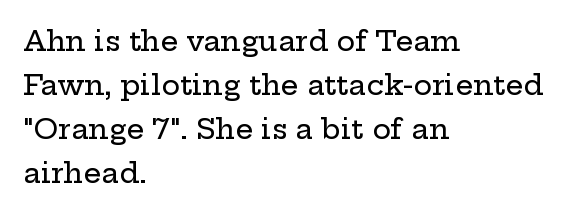
Bare-footed words on every line. This rendering employs a face with finishing strokes, i.e., a serif. The typesetter chose a ragged-right arrangement here. Do the characters align in a grid? No, the font is proportional.
